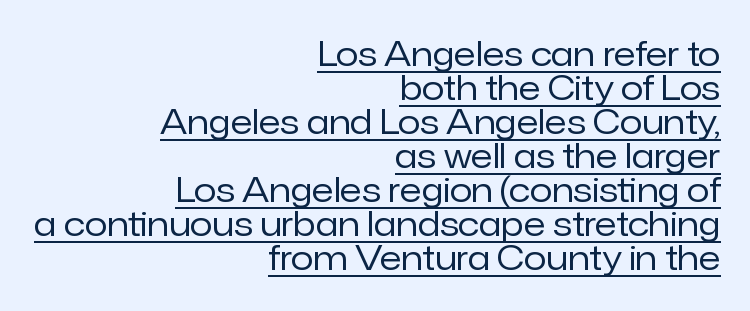
Q: Is the text bold? A: No.
Q: Is the text italic (slanted)? A: No, it is upright.
Q: Is the typeface a serif or a sans-serif typeface? A: Sans-serif.
Q: Is the text underlined? A: Yes.
Q: How is the paragraph aligned? A: Right-aligned.
Q: Is the spacing between letters normal or unusually wide? A: Normal.
Q: Is the spacing between lines tight, normal or loose? A: Tight.
Q: Width (condensed, normal, or wide)? A: Normal.
Q: Stroke contrast? A: Low.
Q: x-height? A: Medium.
Q: Monospaced? A: No.
